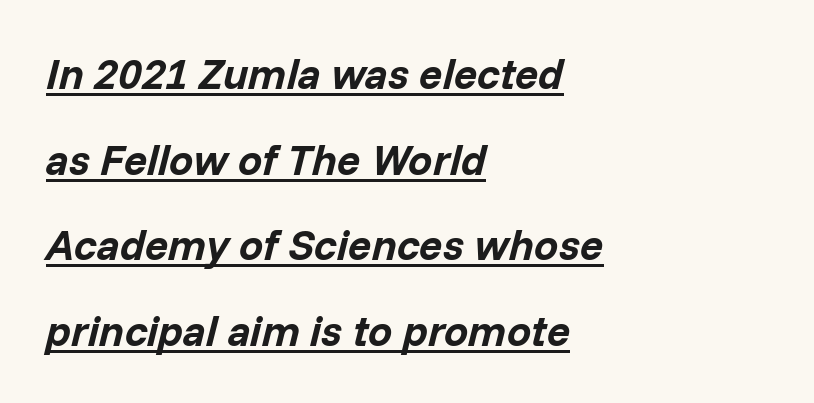
Proportional: the letters do not fall into vertical columns. In designer terms, the underline attribute is active on this setting. The paragraph shown leans on its left margin. Spacing between characters is what you'd get straight out of the box. Look at the stroke-to-counter ratio: heavy, a bold. A typesetter would mark this as italic.
